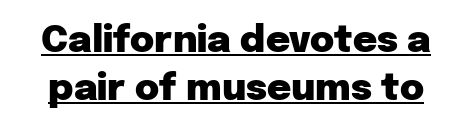
The image shows 37 px heavy sans-serif type, upright; set normal line spacing (1.31x), normal letter spacing, underlined; low stroke contrast and a medium x-height.
